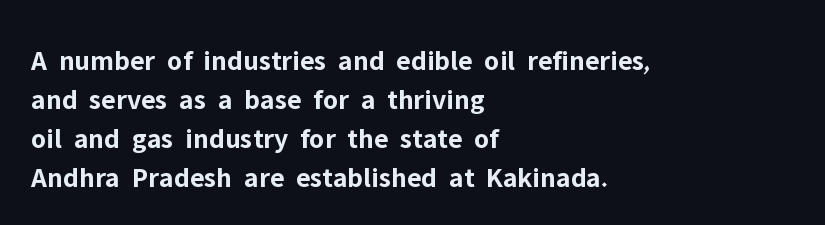
Q: Is the text bold? A: Yes.
Q: Is the text italic (slanted)? A: No, it is upright.
Q: Is the typeface a serif or a sans-serif typeface? A: Sans-serif.
Q: Is the text underlined? A: No.
Q: How is the paragraph aligned? A: Left-aligned.
Q: Is the spacing between letters normal or unusually wide? A: Normal.
Q: Is the spacing between lines tight, normal or loose? A: Normal.
Q: Width (condensed, normal, or wide)? A: Normal.
Q: Stroke contrast? A: Low.
Q: x-height? A: Medium.
Q: Monospaced? A: No.
